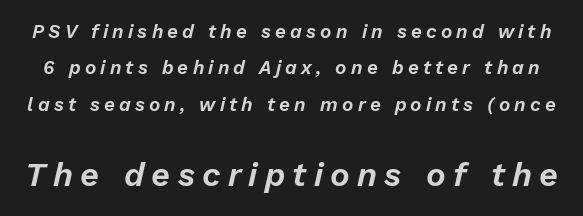
{"italic": "yes", "lean": "right", "slant_degrees": 13, "width": "normal", "stroke_contrast": "low", "x_height": "medium", "monospaced": "no", "underline": "no", "line_spacing": "loose", "line_spacing_ratio": 1.91, "letter_spacing": "wide", "letter_spacing_em": 0.22, "larger_block": "second", "size_ratio": 1.74, "glyph_px": 33}
